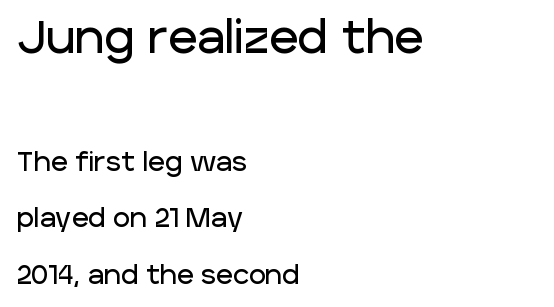
The image shows 45 px sans-serif type, upright; set left-aligned, loose line spacing (2.16x), normal letter spacing, not underlined; the first (top) block is 1.73x larger; low stroke contrast and a large x-height.
